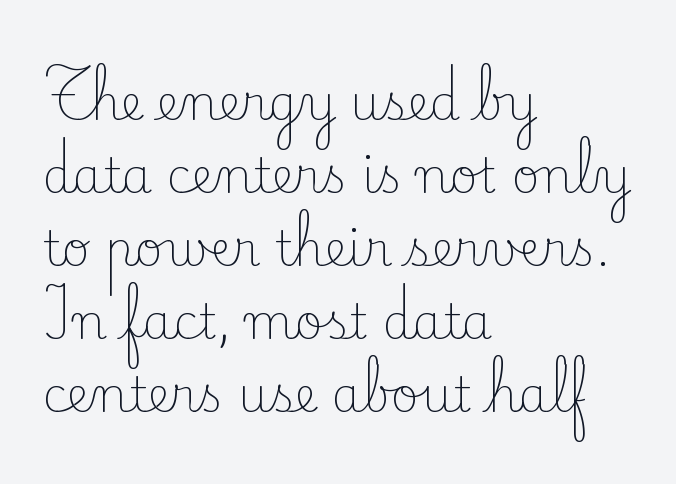
{"serif": "yes", "italic": "no", "bold": "no", "weight": "light", "width": "normal", "stroke_contrast": "low", "x_height": "small", "monospaced": "no", "underline": "no", "align": "left", "line_spacing": "normal", "line_spacing_ratio": 1.52, "letter_spacing": "normal", "letter_spacing_em": 0.0, "glyph_px": 48}
